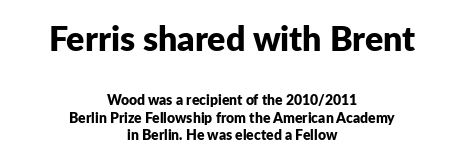
Is the letter spacing exaggerated? No — it looks like the ordinary default. Think of a printed novel: that variable character pitch is what you see here. Leftover space on each line is divided equally before and after the words. The strokes are fattened all the way to bold. Large over small — that's the arrangement of the two blocks here. Vertical strokes here are truly vertical.
